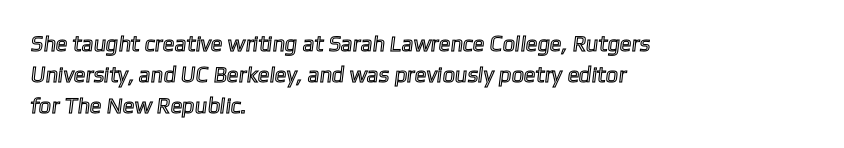
{"underline": "no", "align": "left", "line_spacing": "normal", "line_spacing_ratio": 1.4, "letter_spacing": "normal", "letter_spacing_em": 0.0, "glyph_px": 22}
